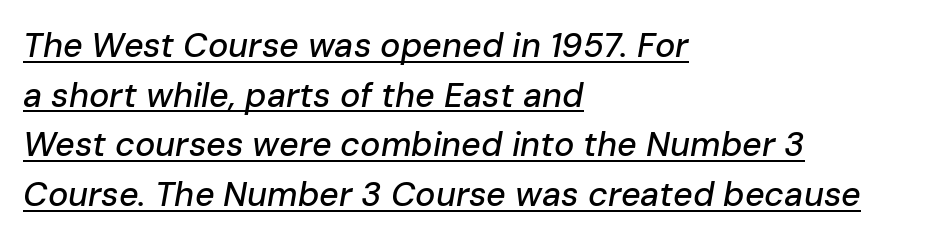
Q: Is the text italic (slanted)? A: Yes, it leans right by about 10 degrees.
Q: Is the text underlined? A: Yes.
Q: How is the paragraph aligned? A: Left-aligned.
Q: Is the spacing between letters normal or unusually wide? A: Normal.
Q: Is the spacing between lines tight, normal or loose? A: Normal.
Q: Width (condensed, normal, or wide)? A: Normal.
Q: Stroke contrast? A: Low.
Q: x-height? A: Medium.
Q: Monospaced? A: No.
